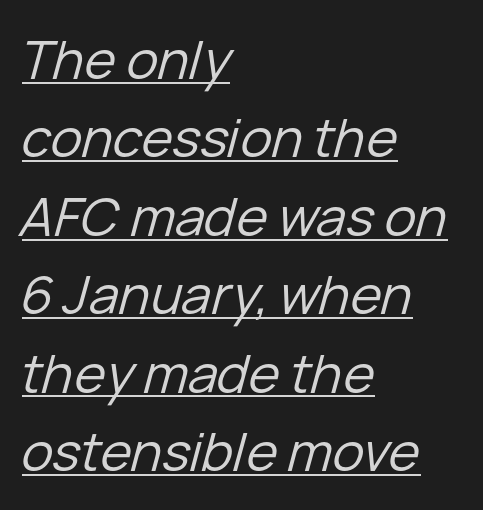
Is the letter spacing exaggerated? No — it looks like the ordinary default. Note the varied advance widths — an 'i' is clearly narrower than an 'm'. Letters have the restrained weight of plain body copy at most. Quick note: underline on.
